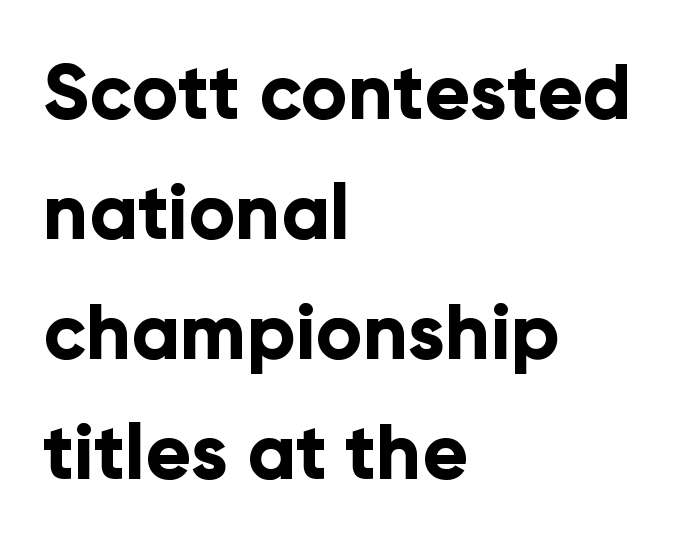
{"serif": "no", "italic": "no", "bold": "yes", "weight": "bold", "width": "normal", "stroke_contrast": "low", "x_height": "medium", "monospaced": "no", "underline": "no", "align": "left", "line_spacing": "normal", "line_spacing_ratio": 1.58, "letter_spacing": "normal", "letter_spacing_em": 0.0, "glyph_px": 76}
